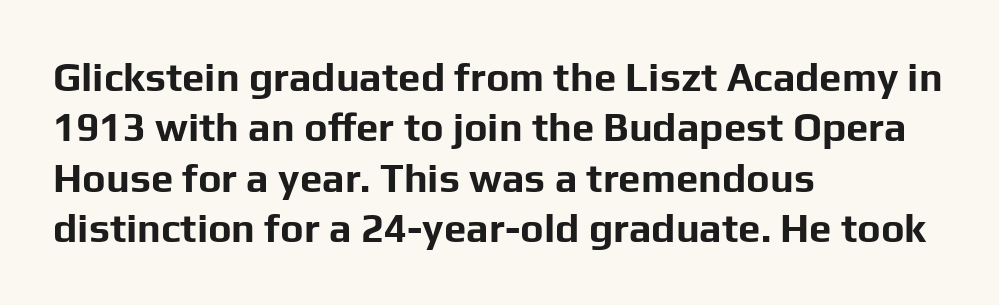
{"serif": "no", "italic": "no", "bold": "yes", "weight": "bold", "width": "normal", "stroke_contrast": "low", "x_height": "medium", "monospaced": "no", "underline": "no", "align": "left", "line_spacing": "normal", "line_spacing_ratio": 1.26, "letter_spacing": "normal", "letter_spacing_em": 0.0, "glyph_px": 40}
